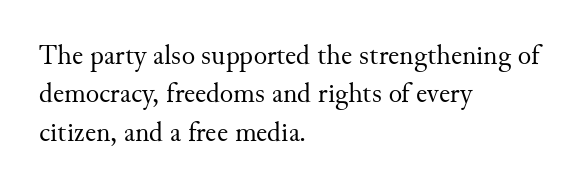
The image shows 28 px regular-weight serif type, upright; set left-aligned, normal line spacing (1.37x), normal letter spacing, not underlined; medium stroke contrast and a small x-height.
